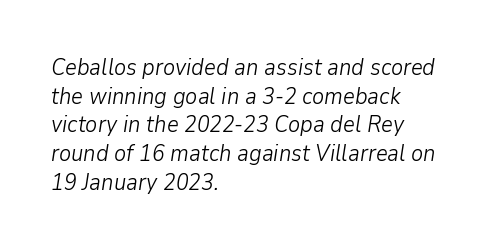
Leftover space on each line is placed entirely after the last word. The line texture is even and compact thanks to regular tracking. No heavy texture on the line: the type isn't bold. The text carries the slant typical of an italic or oblique font.
